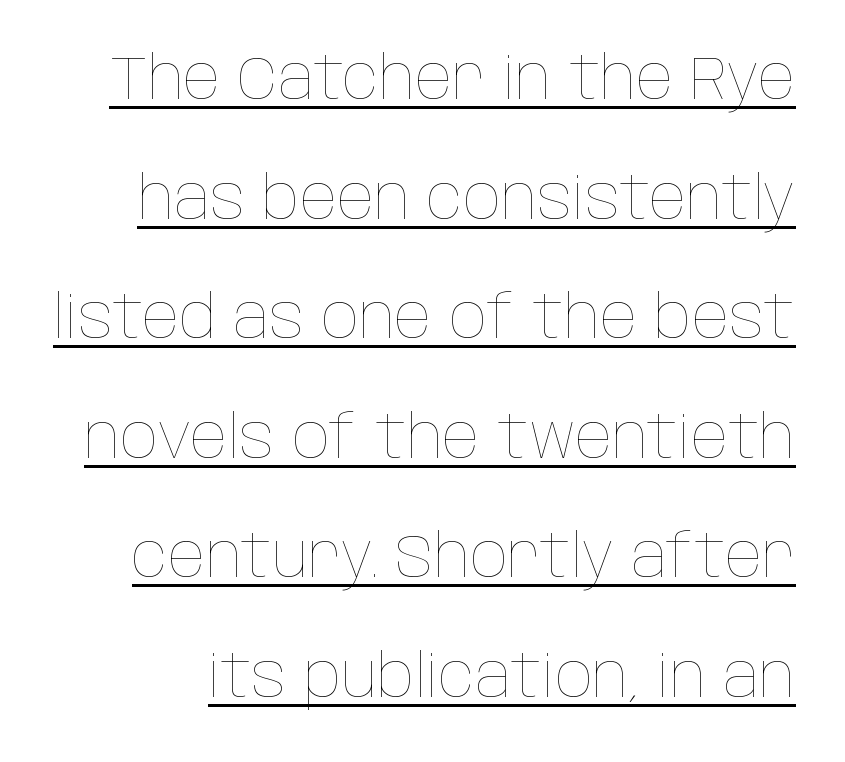
The image shows 61 px thin, condensed type, upright; set loose line spacing (1.96x), normal letter spacing, underlined; low stroke contrast and a large x-height.
